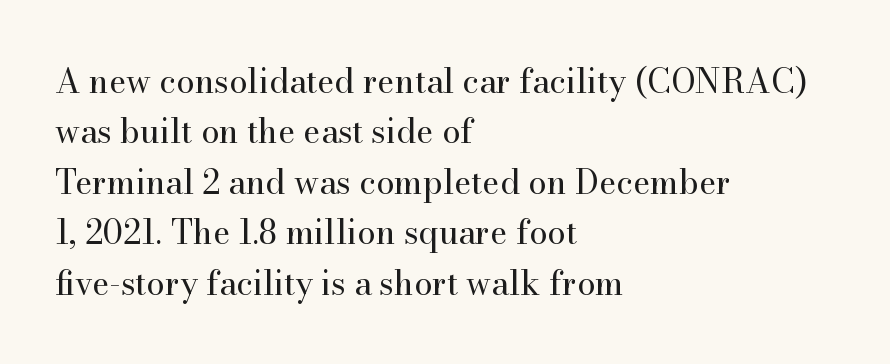
What stands out about the letter spacing? Nothing — it is the standard amount. Descender tails drop into unmarked territory. Stroke thickness stays within the range of a standard reading face or lighter. Each letter keeps its own natural width here, so spacing adapts to shape. In terms of posture, this sample is upright. If you measured baseline to baseline, you'd find a middling distance.
